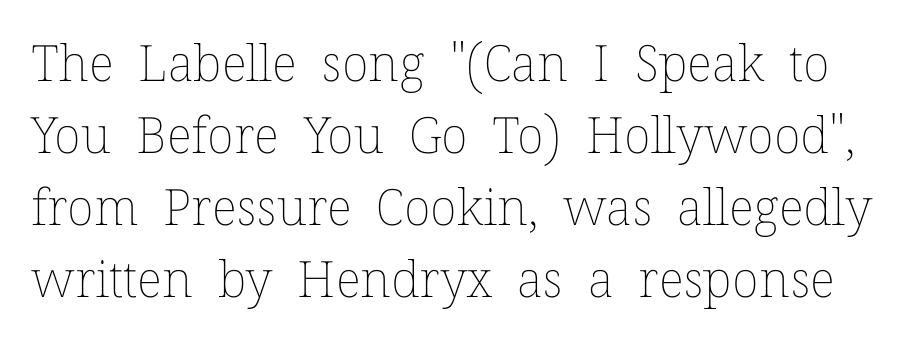
{"italic": "no", "bold": "no", "weight": "thin", "width": "normal", "stroke_contrast": "low", "x_height": "medium", "monospaced": "no", "underline": "no", "line_spacing": "normal", "line_spacing_ratio": 1.44, "letter_spacing": "normal", "letter_spacing_em": 0.0, "glyph_px": 50}
